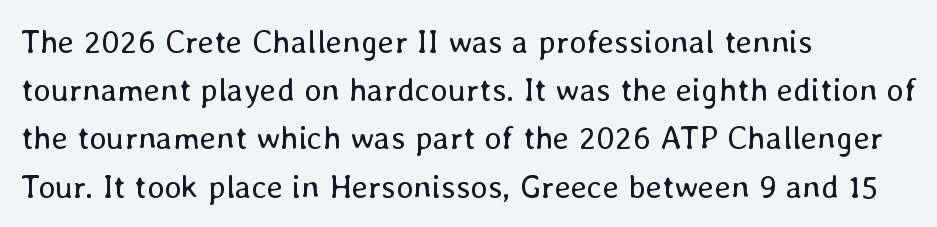
{"italic": "no", "bold": "no", "weight": "regular", "width": "normal", "stroke_contrast": "low", "x_height": "medium", "monospaced": "no", "underline": "no", "align": "left", "line_spacing": "normal", "line_spacing_ratio": 1.46, "letter_spacing": "normal", "letter_spacing_em": 0.0, "glyph_px": 33}
